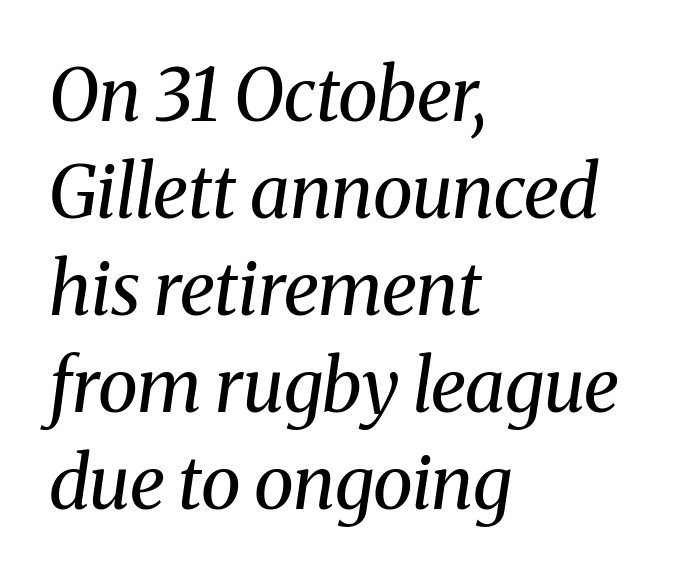
The image shows 73 px regular-weight serif type, italic (leaning right); set left-aligned, normal line spacing (1.33x), normal letter spacing, not underlined; medium stroke contrast and a medium x-height.
